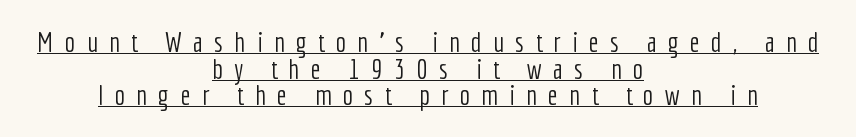
Note the varied advance widths — an 'i' is clearly narrower than an 'm'. Quick note: underline on. The passage is arranged like a title page — every line centered. Honestly, the letter spacing is so wide it's the main thing you notice. In terms of letterform style, serifs are entirely absent. Bold? No — there's no thickening of the strokes.
